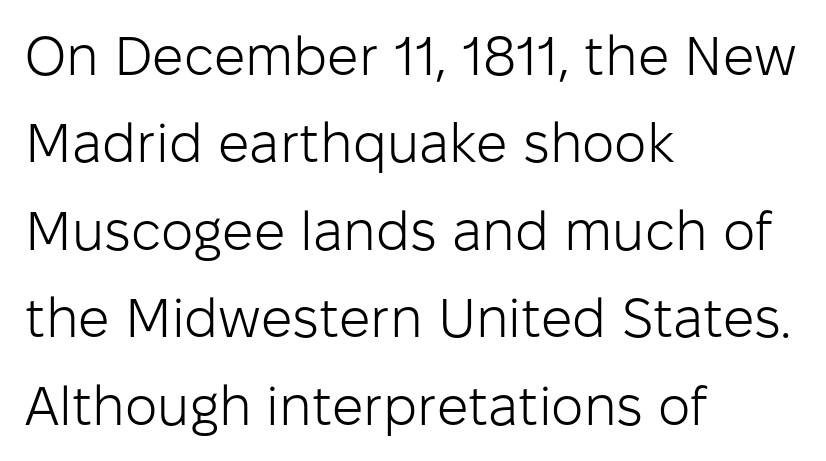
Q: Is the text bold? A: No.
Q: Is the text italic (slanted)? A: No, it is upright.
Q: Is the typeface a serif or a sans-serif typeface? A: Sans-serif.
Q: Is the text underlined? A: No.
Q: How is the paragraph aligned? A: Left-aligned.
Q: Is the spacing between letters normal or unusually wide? A: Normal.
Q: Is the spacing between lines tight, normal or loose? A: Normal.
Q: Width (condensed, normal, or wide)? A: Normal.
Q: Stroke contrast? A: Low.
Q: x-height? A: Medium.
Q: Monospaced? A: No.
